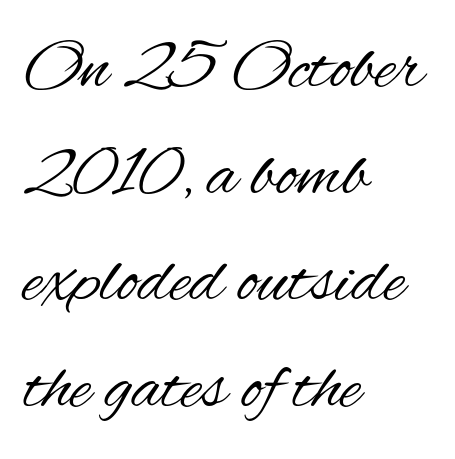
Q: Is the text bold? A: No.
Q: Is the text italic (slanted)? A: Yes.
Q: Is the typeface a serif or a sans-serif typeface? A: Sans-serif.
Q: Is the text underlined? A: No.
Q: How is the paragraph aligned? A: Left-aligned.
Q: Is the spacing between letters normal or unusually wide? A: Normal.
Q: Is the spacing between lines tight, normal or loose? A: Normal.
Q: Width (condensed, normal, or wide)? A: Condensed.
Q: Stroke contrast? A: Medium.
Q: x-height? A: Small.
Q: Monospaced? A: No.
